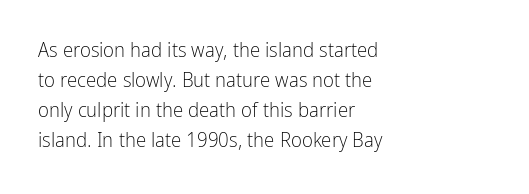
Compared with typical body copy, the letter spacing here is the same. The text block is weighted toward the left margin, trailing off unevenly rightward. The foot of each line stays bare and open. Evenly set lines give the paragraph a standard silhouette. Stroke thickness stays within the range of a standard reading face or lighter.
